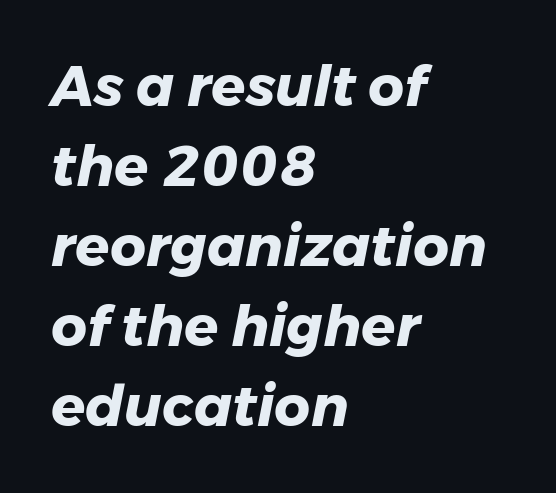
{"italic": "yes", "lean": "right", "slant_degrees": 11, "bold": "yes", "weight": "heavy", "width": "normal", "stroke_contrast": "low", "x_height": "medium", "monospaced": "no", "underline": "no", "align": "left", "line_spacing": "normal", "line_spacing_ratio": 1.43, "letter_spacing": "normal", "letter_spacing_em": 0.0, "glyph_px": 56}
